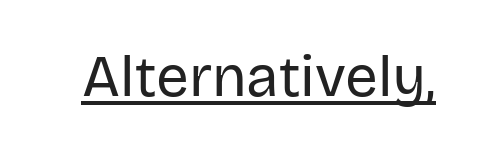
{"serif": "no", "italic": "no", "bold": "no", "weight": "regular", "width": "normal", "stroke_contrast": "low", "x_height": "large", "monospaced": "no", "underline": "yes", "letter_spacing": "normal", "letter_spacing_em": 0.0, "glyph_px": 58}
